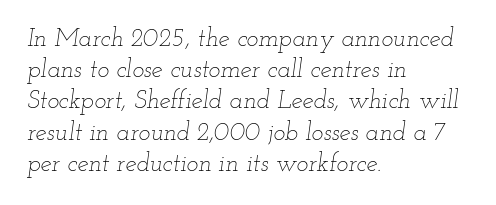
The image shows 25 px text type, italic (leaning right); set left-aligned, normal line spacing (1.25x), normal letter spacing, not underlined.
